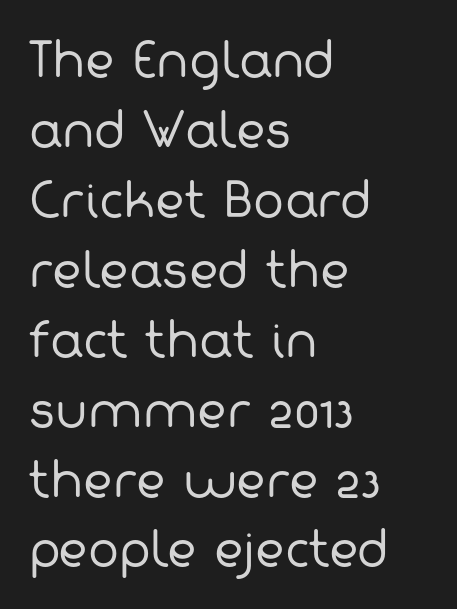
The image shows 46 px regular-weight sans-serif type; set left-aligned, normal line spacing (1.52x), normal letter spacing, not underlined; low stroke contrast and a medium x-height.
